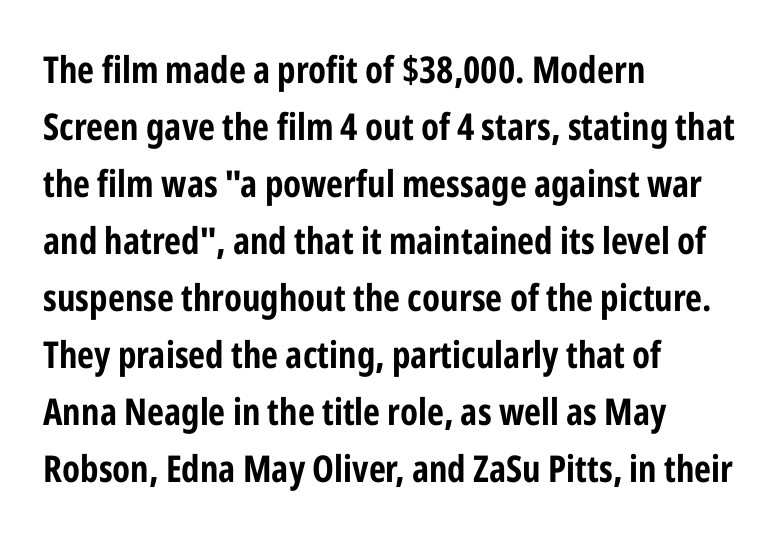
{"serif": "no", "italic": "no", "bold": "yes", "weight": "bold", "width": "condensed", "stroke_contrast": "low", "x_height": "medium", "monospaced": "no", "underline": "no", "align": "left", "line_spacing": "normal", "line_spacing_ratio": 1.54, "letter_spacing": "normal", "letter_spacing_em": 0.0, "glyph_px": 37}
